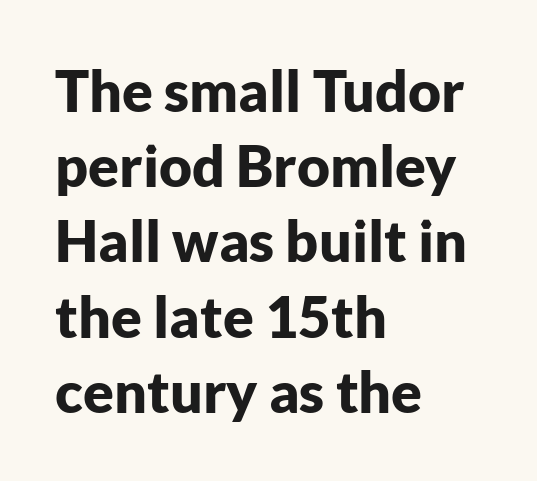
{"serif": "no", "italic": "no", "bold": "yes", "weight": "bold", "width": "normal", "stroke_contrast": "low", "x_height": "medium", "monospaced": "no", "underline": "no", "align": "left", "line_spacing": "normal", "line_spacing_ratio": 1.32, "letter_spacing": "normal", "letter_spacing_em": 0.0, "glyph_px": 57}
